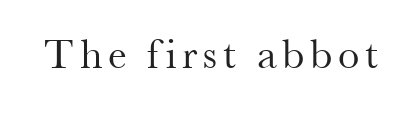
The image shows 43 px regular-weight serif type, upright; set not underlined; medium stroke contrast and a small x-height.
